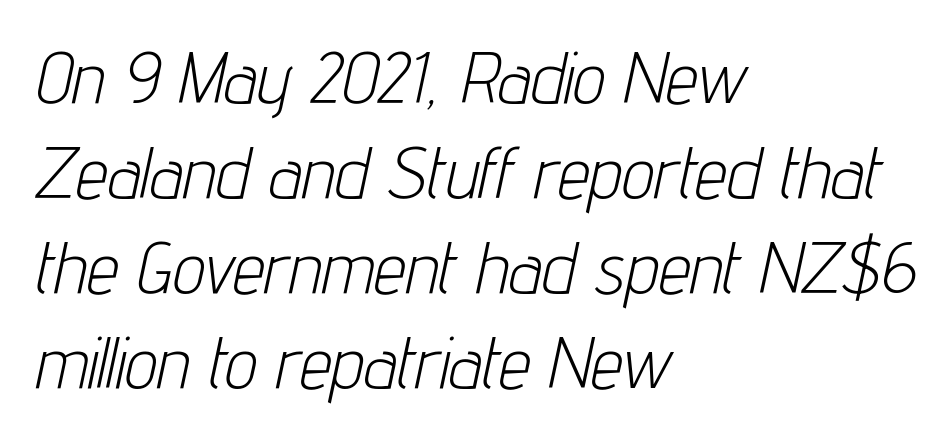
{"italic": "yes", "lean": "right", "slant_degrees": 12, "bold": "no", "weight": "light", "width": "condensed", "stroke_contrast": "low", "x_height": "medium", "monospaced": "no", "underline": "no", "align": "left", "line_spacing": "normal", "line_spacing_ratio": 1.32, "letter_spacing": "normal", "letter_spacing_em": 0.0, "glyph_px": 72}
